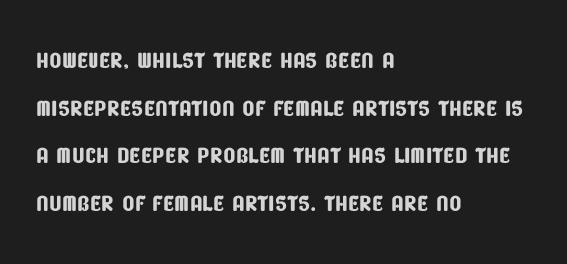
{"serif": "no", "width": "condensed", "stroke_contrast": "low", "x_height": "large", "monospaced": "no", "underline": "no", "align": "left", "line_spacing": "normal", "line_spacing_ratio": 1.49, "letter_spacing": "normal", "letter_spacing_em": 0.0, "glyph_px": 32}
